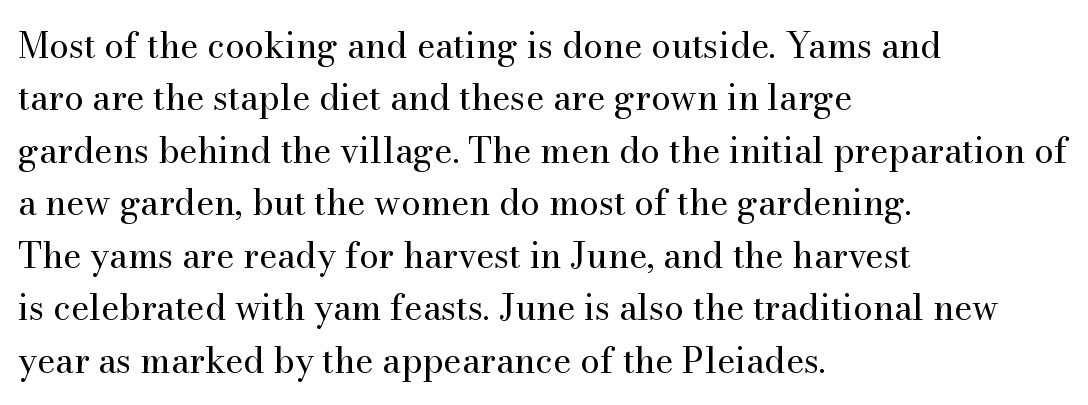
This is roman type, the default non-slanted kind. Alignment: flush left. How are the letters spaced? Ordinarily, with no added tracking. A typesetter would label this face a serif. Varying glyph widths throughout — classic text-font behaviour. This block has exactly the height ordinary leading produces.
